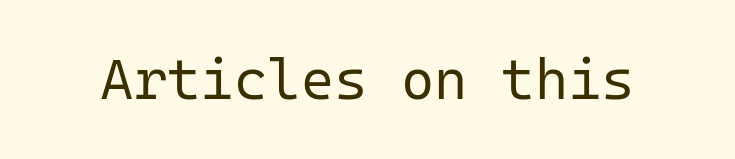
{"serif": "no", "italic": "no", "bold": "no", "weight": "regular", "width": "normal", "stroke_contrast": "low", "x_height": "medium", "monospaced": "yes", "underline": "no", "letter_spacing": "normal", "letter_spacing_em": 0.0, "glyph_px": 57}
